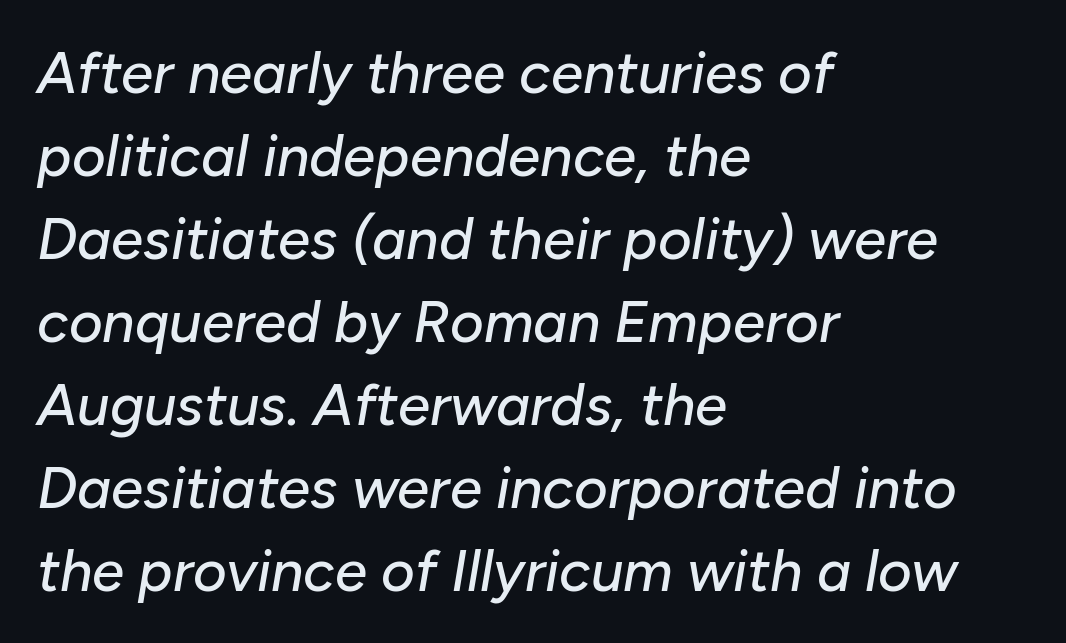
Words appear dense and cohesive because spacing is normal. The typesetter chose a ragged-right arrangement here. Honestly, the row spacing looks completely unremarkable. Lines of text with bare space underneath.
